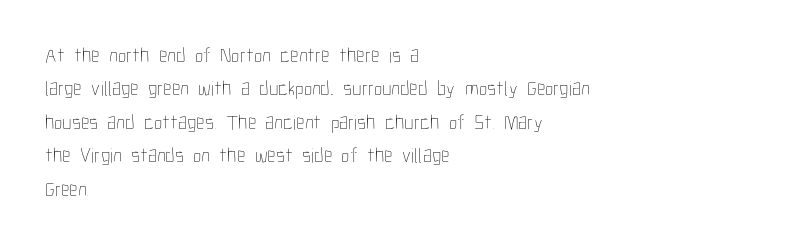
The image shows 21 px text type, upright; set left-aligned, normal line spacing (1.59x), normal letter spacing, not underlined.
